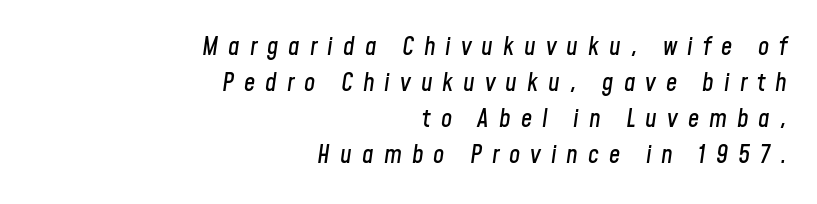
{"italic": "yes", "lean": "right", "slant_degrees": 8, "underline": "no", "align": "right", "line_spacing": "normal", "line_spacing_ratio": 1.44, "letter_spacing": "wide", "letter_spacing_em": 0.4, "glyph_px": 25}
